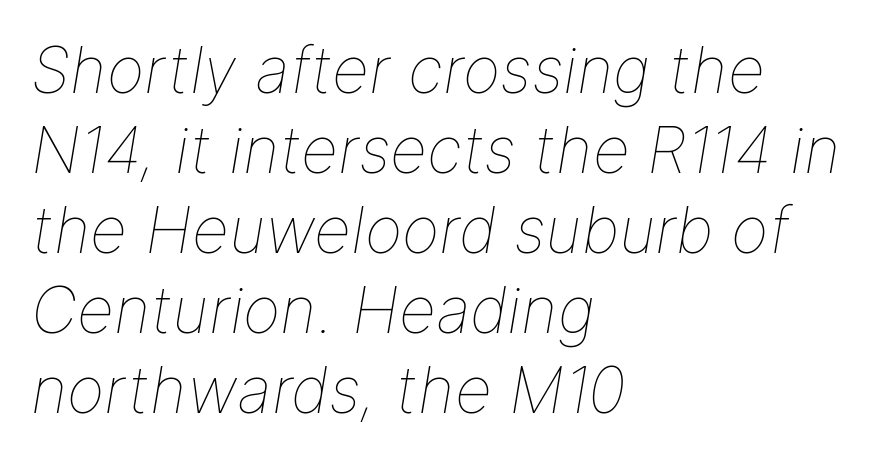
Is this a heavy cut? Hardly; it is regular or lighter. Bare-footed words on every line. Slanted lettering throughout. Do the characters align in a grid? No, the font is proportional. Is the block centered? No — it sits flush against the left margin.
